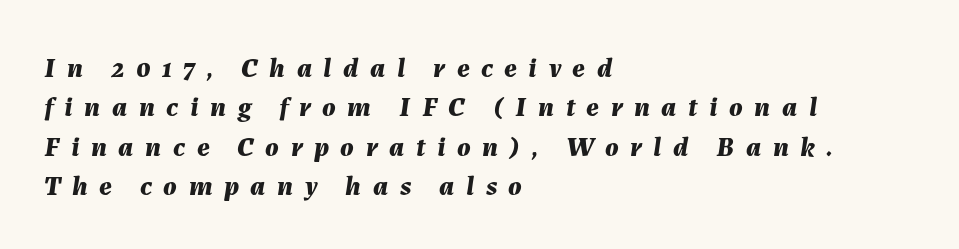
{"italic": "yes", "lean": "right", "slant_degrees": 7, "bold": "yes", "weight": "bold", "width": "normal", "stroke_contrast": "medium", "x_height": "medium", "monospaced": "no", "underline": "no", "align": "left", "line_spacing": "normal", "line_spacing_ratio": 1.41, "letter_spacing": "wide", "letter_spacing_em": 0.41, "glyph_px": 28}
